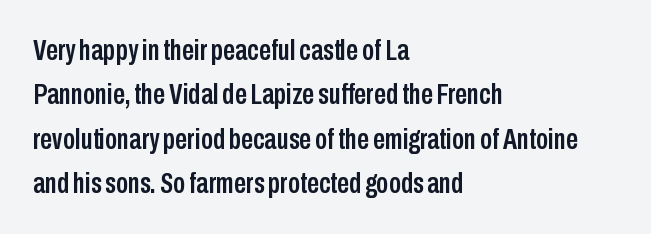
{"serif": "no", "italic": "no", "width": "condensed", "stroke_contrast": "low", "x_height": "medium", "monospaced": "no", "underline": "no", "align": "left", "line_spacing": "normal", "line_spacing_ratio": 1.48, "letter_spacing": "normal", "letter_spacing_em": 0.0, "glyph_px": 30}
